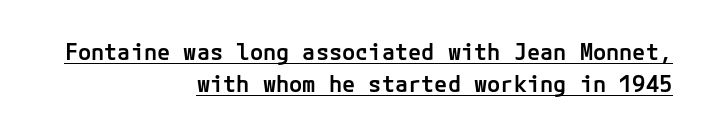
Q: Is the text bold? A: Semi-bold.
Q: Is the text italic (slanted)? A: No, it is upright.
Q: Is the text underlined? A: Yes.
Q: How is the paragraph aligned? A: Right-aligned.
Q: Is the spacing between letters normal or unusually wide? A: Normal.
Q: Is the spacing between lines tight, normal or loose? A: Normal.
